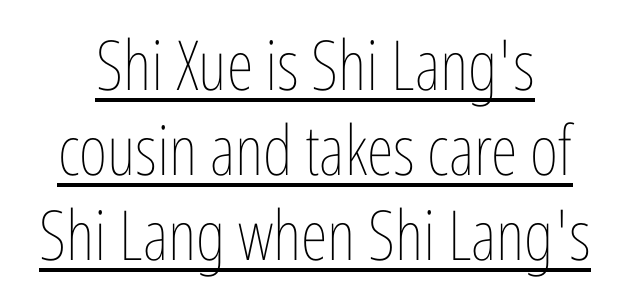
{"italic": "no", "bold": "no", "weight": "thin", "width": "condensed", "stroke_contrast": "low", "x_height": "medium", "monospaced": "no", "underline": "yes", "line_spacing_ratio": 1.23, "letter_spacing": "normal", "letter_spacing_em": 0.0, "glyph_px": 69}
